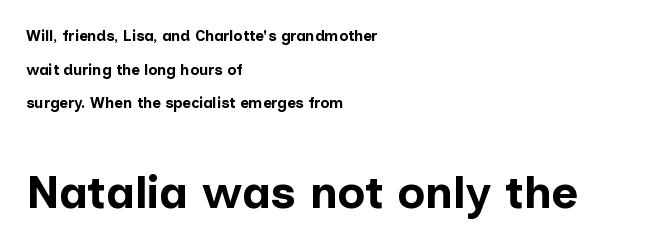
The image shows 46 px bold sans-serif type, upright; set left-aligned, loose line spacing (2.25x), normal letter spacing, not underlined; the second (bottom) block is 3.07x larger; low stroke contrast and a medium x-height.
